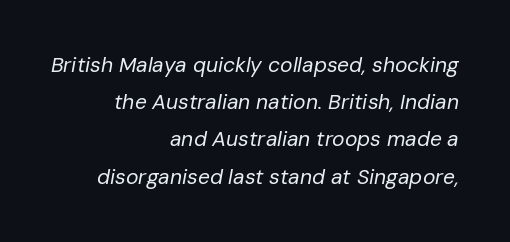
The specimen omits any rule beneath the text block's lines. These lines are set flush right with a ragged left edge. Compared with a typical body face, this is equally light or lighter still. Here the glyphs are tracked normally, forming tight word shapes. The axis of the letterforms is tilted away from vertical.
